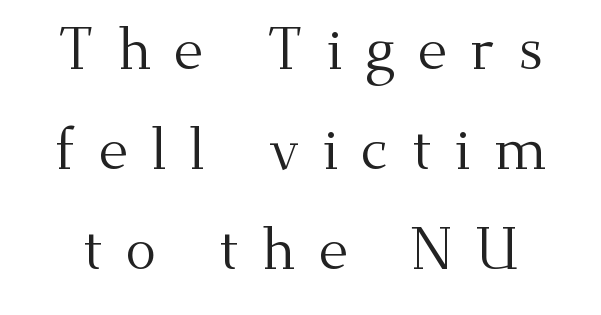
The image shows 58 px regular-weight serif type, upright; set line spacing 1.72x, unusually wide letter spacing (+0.39 em), not underlined; medium stroke contrast and a small x-height.
